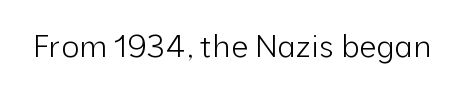
The passage shown is typeset with a sans-serif family. A roman cut, with each character standing at attention. The strip under each line holds only bare page. Caption: face not bold, strokes unweighted.
